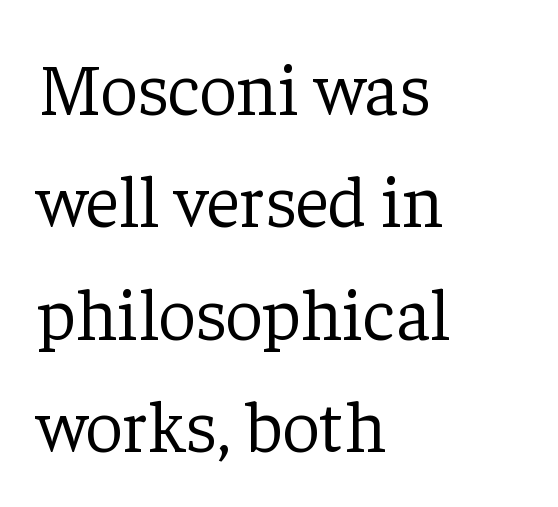
Q: Is the text bold? A: No.
Q: Is the text italic (slanted)? A: No, it is upright.
Q: Is the typeface a serif or a sans-serif typeface? A: Serif.
Q: Is the text underlined? A: No.
Q: How is the paragraph aligned? A: Left-aligned.
Q: Is the spacing between letters normal or unusually wide? A: Normal.
Q: Is the spacing between lines tight, normal or loose? A: Normal.
Q: Width (condensed, normal, or wide)? A: Normal.
Q: Stroke contrast? A: Low.
Q: x-height? A: Medium.
Q: Monospaced? A: No.
